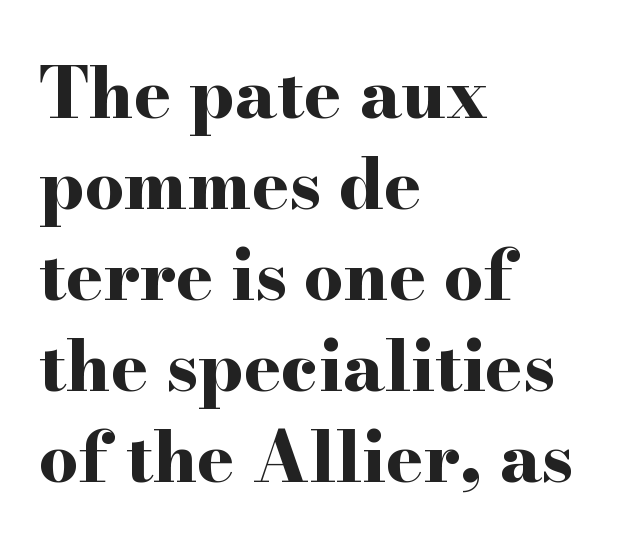
The image shows 70 px bold, wide serif type, upright; set left-aligned, normal line spacing (1.3x), normal letter spacing, not underlined; high stroke contrast and a small x-height.
